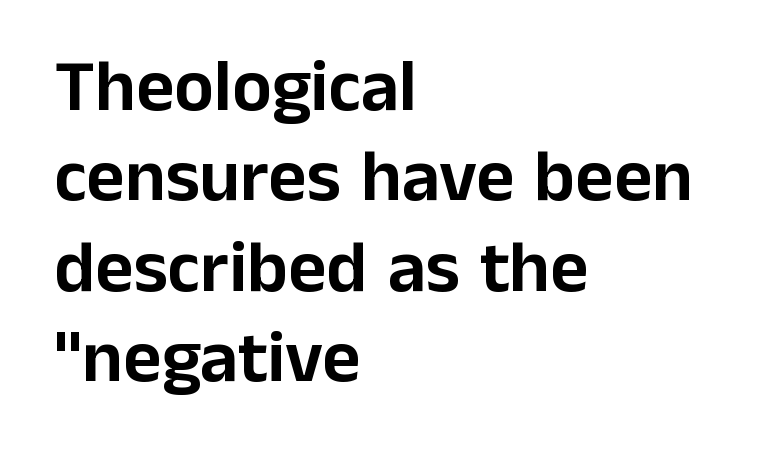
Q: Is the text italic (slanted)? A: No, it is upright.
Q: Is the typeface a serif or a sans-serif typeface? A: Sans-serif.
Q: Is the text underlined? A: No.
Q: How is the paragraph aligned? A: Left-aligned.
Q: Is the spacing between letters normal or unusually wide? A: Normal.
Q: Width (condensed, normal, or wide)? A: Normal.
Q: Stroke contrast? A: Low.
Q: x-height? A: Medium.
Q: Monospaced? A: No.
